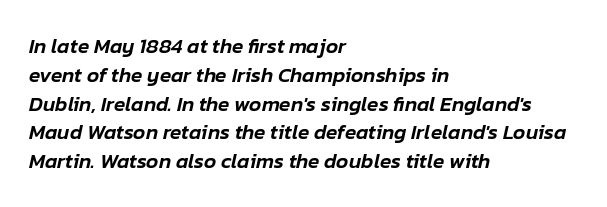
{"italic": "yes", "lean": "right", "slant_degrees": 12, "underline": "no", "align": "left", "line_spacing": "normal", "line_spacing_ratio": 1.37, "letter_spacing": "normal", "letter_spacing_em": 0.0, "glyph_px": 21}
